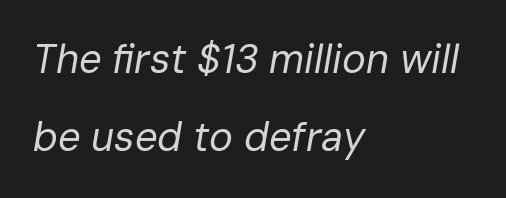
The line texture is even and compact thanks to regular tracking. The passage shown leans; its letterforms are oblique. If you drew a ruler down the left edge, every line would touch it. The passage shown is not bold in any degree. Character widths vary here, with narrow letters taking less room than wide ones.
